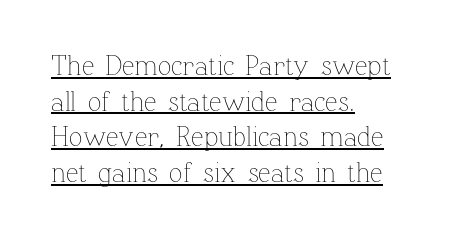
The image shows 28 px thin type, upright; set left-aligned, normal line spacing (1.27x), normal letter spacing, underlined; low stroke contrast and a medium x-height.
